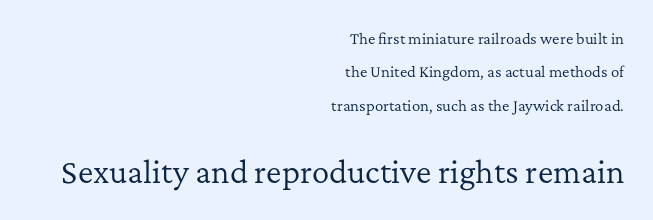
{"serif": "yes", "italic": "no", "bold": "no", "weight": "regular", "width": "normal", "stroke_contrast": "low", "x_height": "medium", "monospaced": "no", "underline": "no", "align": "right", "line_spacing": "loose", "line_spacing_ratio": 2.38, "letter_spacing": "normal", "letter_spacing_em": 0.0, "larger_block": "second", "size_ratio": 2.07, "glyph_px": 29}
